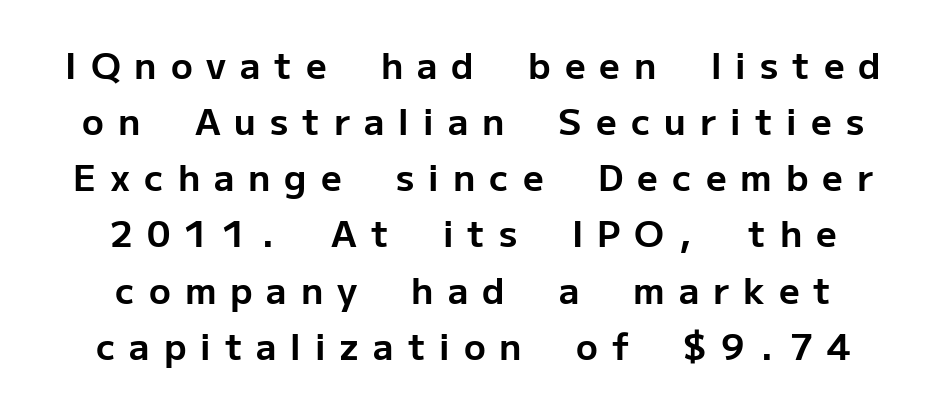
The image shows 36 px bold sans-serif type, upright; set normal line spacing (1.56x), unusually wide letter spacing (+0.39 em), not underlined; low stroke contrast and a medium x-height.
